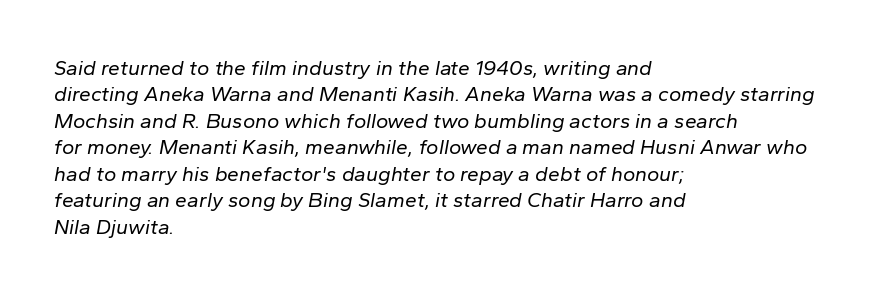
Q: Is the text bold? A: No.
Q: Is the text italic (slanted)? A: Yes, it leans right by about 10 degrees.
Q: Is the text underlined? A: No.
Q: How is the paragraph aligned? A: Left-aligned.
Q: Is the spacing between letters normal or unusually wide? A: Normal.
Q: Is the spacing between lines tight, normal or loose? A: Normal.
